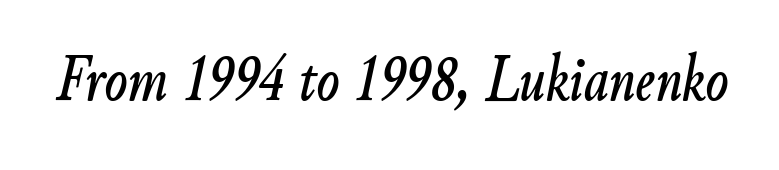
The glyphs are unaccompanied by any horizontal stroke below them. Proportional: the letters do not fall into vertical columns. The line texture is even and compact thanks to regular tracking. Slanted lettering throughout.
